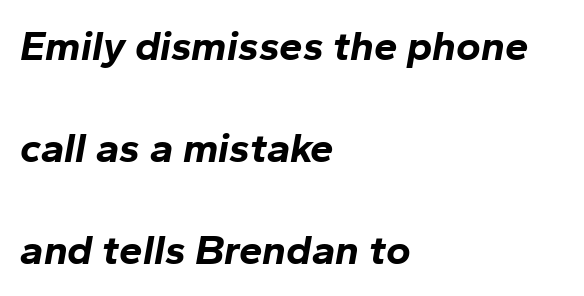
{"italic": "yes", "lean": "right", "slant_degrees": 10, "bold": "yes", "weight": "bold", "width": "normal", "stroke_contrast": "low", "x_height": "medium", "monospaced": "no", "underline": "no", "align": "left", "line_spacing": "loose", "line_spacing_ratio": 2.43, "letter_spacing": "normal", "letter_spacing_em": 0.0, "glyph_px": 42}
